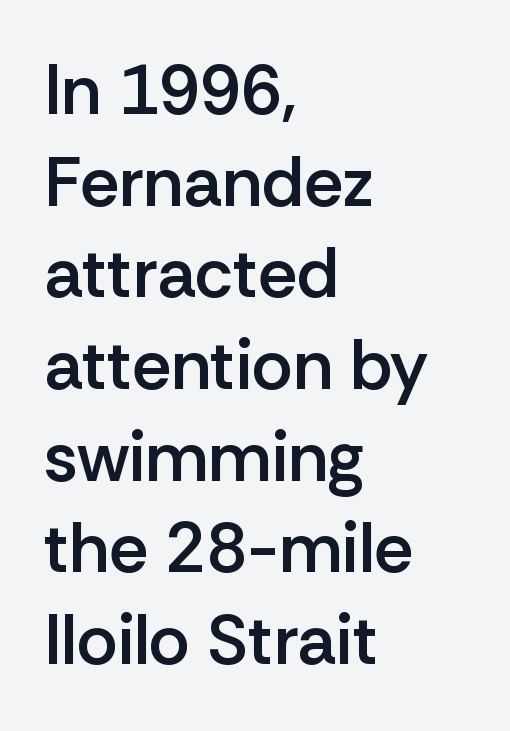
{"serif": "no", "italic": "no", "bold": "semi", "weight": "semibold", "width": "normal", "stroke_contrast": "low", "x_height": "medium", "monospaced": "no", "underline": "no", "align": "left", "line_spacing": "normal", "line_spacing_ratio": 1.31, "letter_spacing": "normal", "letter_spacing_em": 0.0, "glyph_px": 70}
